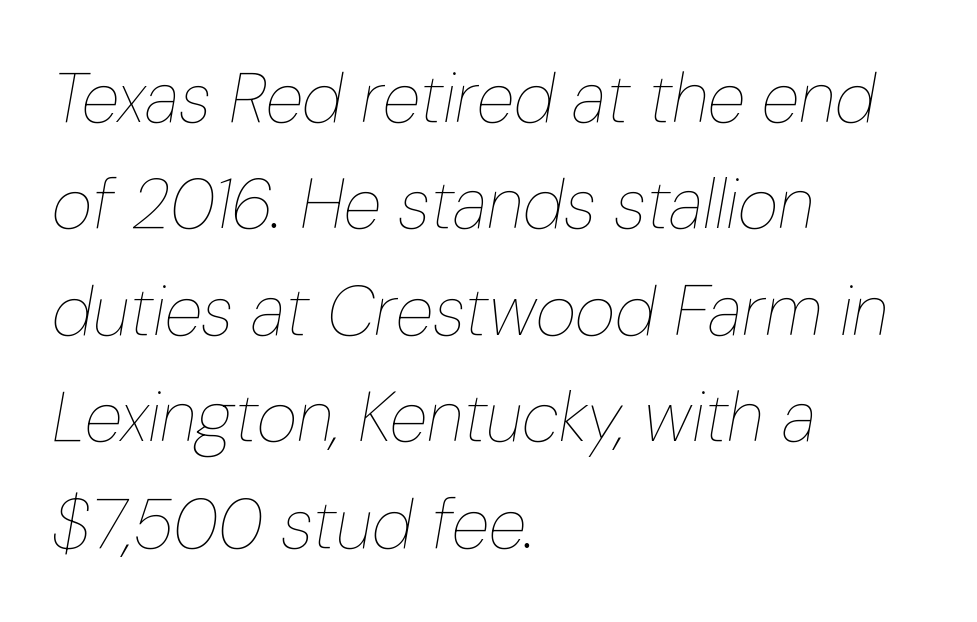
Q: Is the text bold? A: No.
Q: Is the text italic (slanted)? A: Yes, it leans right by about 10 degrees.
Q: Is the text underlined? A: No.
Q: How is the paragraph aligned? A: Left-aligned.
Q: Is the spacing between letters normal or unusually wide? A: Normal.
Q: Is the spacing between lines tight, normal or loose? A: Normal.
Q: Width (condensed, normal, or wide)? A: Condensed.
Q: Stroke contrast? A: Low.
Q: x-height? A: Medium.
Q: Monospaced? A: No.
